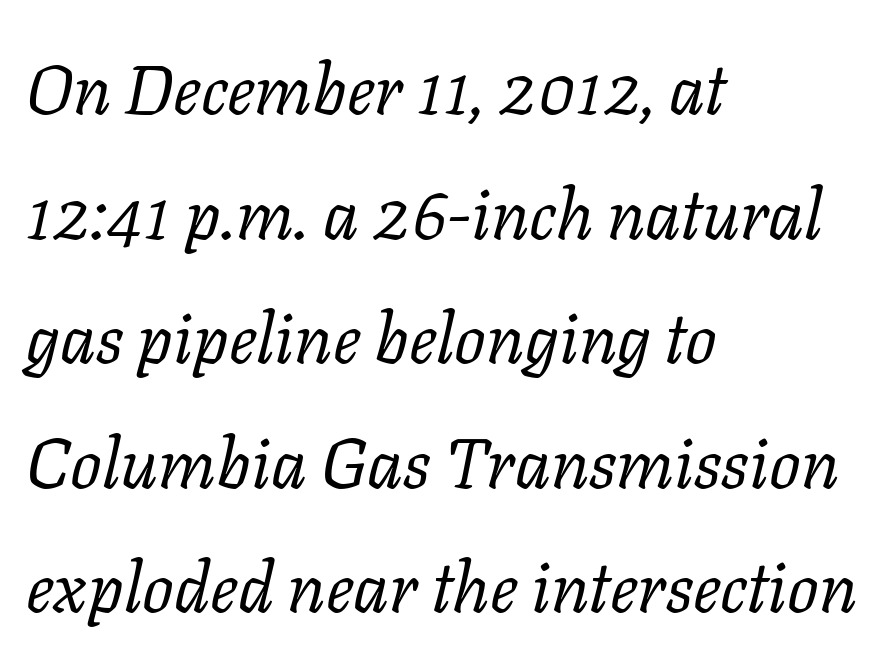
Q: Is the text bold? A: No.
Q: Is the text italic (slanted)? A: Yes, it leans right by about 11 degrees.
Q: Is the typeface a serif or a sans-serif typeface? A: Serif.
Q: Is the text underlined? A: No.
Q: How is the paragraph aligned? A: Left-aligned.
Q: Is the spacing between letters normal or unusually wide? A: Normal.
Q: Width (condensed, normal, or wide)? A: Normal.
Q: Stroke contrast? A: Low.
Q: x-height? A: Medium.
Q: Monospaced? A: No.
